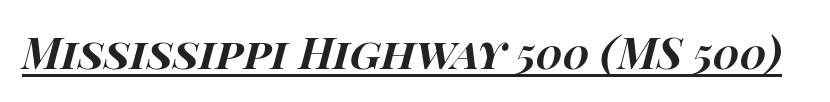
Q: Is the text bold? A: Yes.
Q: Is the text italic (slanted)? A: Yes, it leans right by about 15 degrees.
Q: Is the text underlined? A: Yes.
Q: Is the spacing between letters normal or unusually wide? A: Normal.
Q: Width (condensed, normal, or wide)? A: Wide.
Q: Stroke contrast? A: High.
Q: x-height? A: Large.
Q: Monospaced? A: No.
